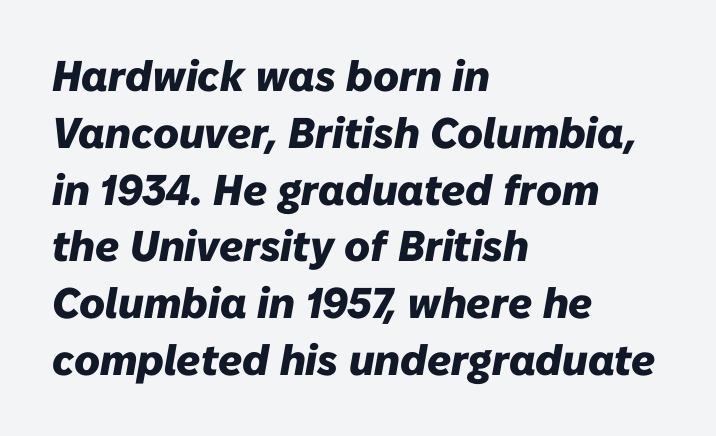
{"italic": "yes", "lean": "right", "slant_degrees": 10, "bold": "yes", "weight": "heavy", "width": "normal", "stroke_contrast": "low", "x_height": "medium", "monospaced": "no", "underline": "no", "align": "left", "line_spacing": "normal", "line_spacing_ratio": 1.32, "letter_spacing": "normal", "letter_spacing_em": 0.0, "glyph_px": 43}
